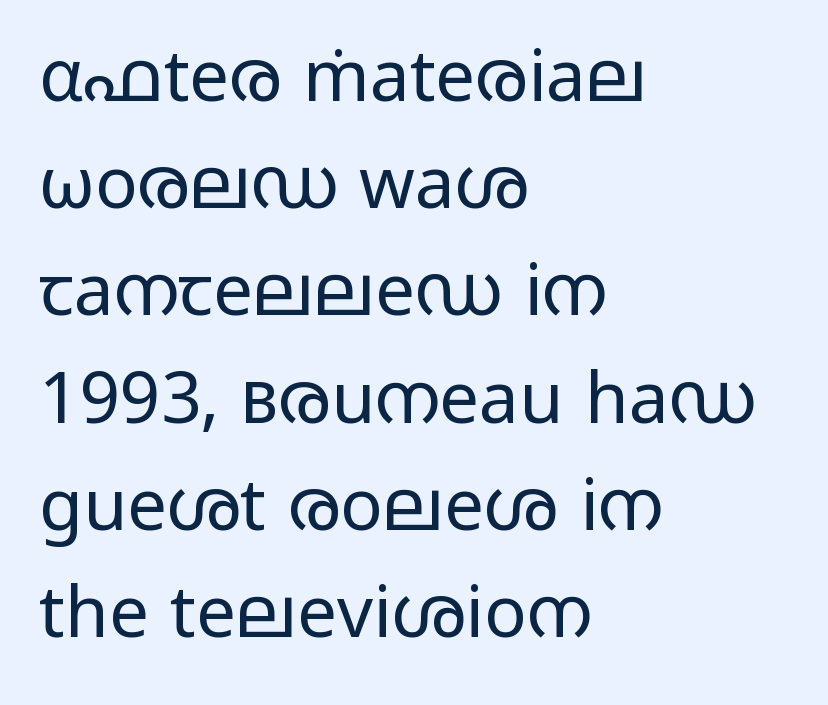
Q: Is the text bold? A: No.
Q: Is the text italic (slanted)? A: No, it is upright.
Q: Is the typeface a serif or a sans-serif typeface? A: Sans-serif.
Q: Is the text underlined? A: No.
Q: How is the paragraph aligned? A: Left-aligned.
Q: Is the spacing between letters normal or unusually wide? A: Normal.
Q: Is the spacing between lines tight, normal or loose? A: Normal.
Q: Width (condensed, normal, or wide)? A: Wide.
Q: Stroke contrast? A: Low.
Q: x-height? A: Medium.
Q: Monospaced? A: No.
